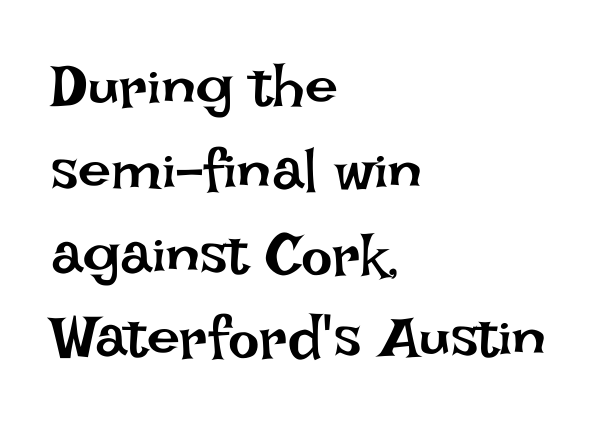
The image shows 59 px regular-weight type, upright; set left-aligned, normal line spacing (1.42x), normal letter spacing, not underlined; low stroke contrast and a large x-height.
